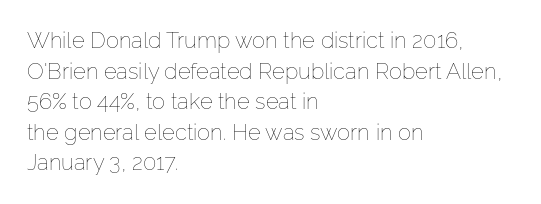
Q: Is the text bold? A: No.
Q: Is the text italic (slanted)? A: No, it is upright.
Q: Is the text underlined? A: No.
Q: How is the paragraph aligned? A: Left-aligned.
Q: Is the spacing between letters normal or unusually wide? A: Normal.
Q: Is the spacing between lines tight, normal or loose? A: Normal.
